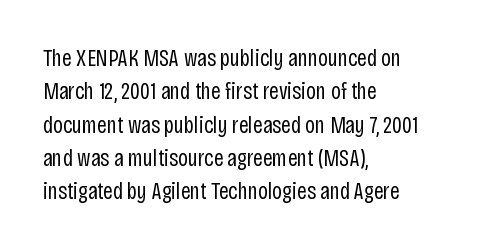
The letterforms sit at book weight or below. Posture: straight, roman, zero tilt. Tracking value appears to be zero — textbook default spacing. The passage shown stacks its lines at a standard gap. Is the block centered? No — it sits flush against the left margin. The foot of each line stays bare and open.
